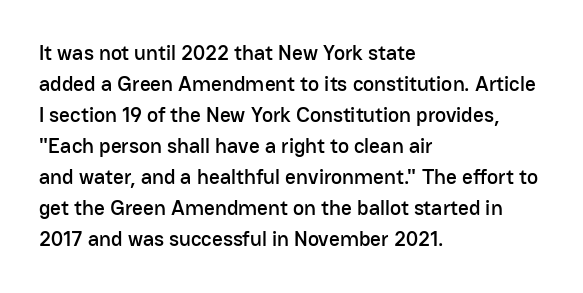
{"italic": "no", "underline": "no", "align": "left", "line_spacing": "normal", "line_spacing_ratio": 1.48, "letter_spacing": "normal", "letter_spacing_em": 0.0, "glyph_px": 21}
